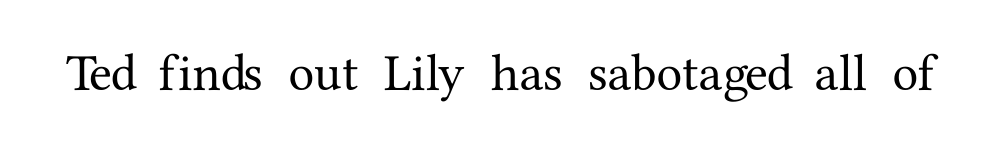
Q: Is the text italic (slanted)? A: No, it is upright.
Q: Is the typeface a serif or a sans-serif typeface? A: Serif.
Q: Is the text underlined? A: No.
Q: Is the spacing between letters normal or unusually wide? A: Normal.
Q: Width (condensed, normal, or wide)? A: Normal.
Q: Stroke contrast? A: Medium.
Q: x-height? A: Medium.
Q: Monospaced? A: No.
